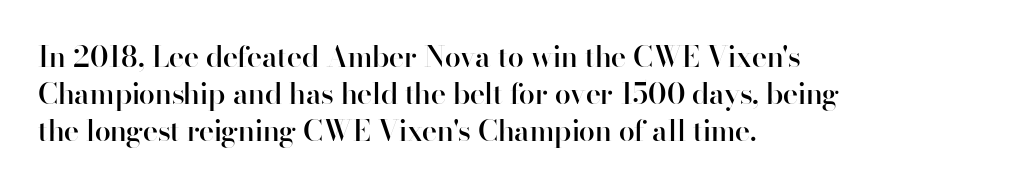
Q: Is the text bold? A: Semi-bold.
Q: Is the text italic (slanted)? A: No, it is upright.
Q: Is the typeface a serif or a sans-serif typeface? A: Sans-serif.
Q: Is the text underlined? A: No.
Q: How is the paragraph aligned? A: Left-aligned.
Q: Is the spacing between letters normal or unusually wide? A: Normal.
Q: Is the spacing between lines tight, normal or loose? A: Normal.
Q: Width (condensed, normal, or wide)? A: Normal.
Q: Stroke contrast? A: High.
Q: x-height? A: Small.
Q: Monospaced? A: No.
